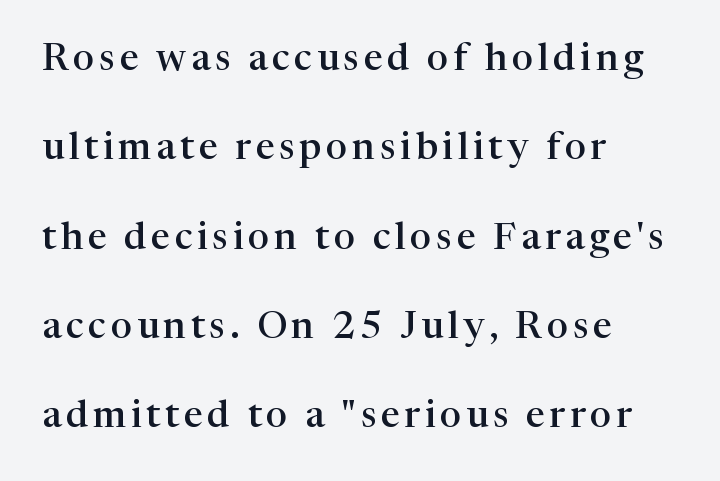
If you drew a line through each stem, it would be perfectly vertical. You could not count columns in this text — the font is proportionally spaced. Is the type bold? Partly — it's a semibold, heavier than regular but not fully bold. How would I describe the line gaps? Wide and relaxed. Compared with a centered layout, this one pins lines to the left instead. The characters display serif detailing at their extremities.
